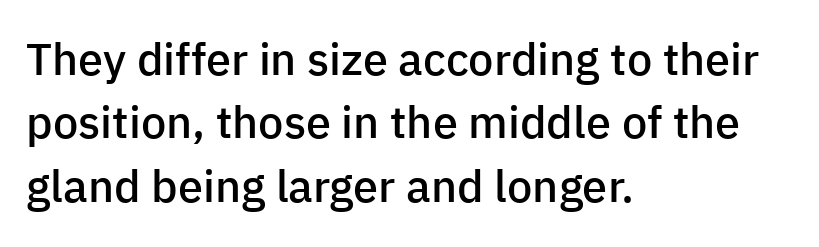
Q: Is the text bold? A: Semi-bold.
Q: Is the text italic (slanted)? A: No, it is upright.
Q: Is the typeface a serif or a sans-serif typeface? A: Sans-serif.
Q: Is the text underlined? A: No.
Q: How is the paragraph aligned? A: Left-aligned.
Q: Is the spacing between letters normal or unusually wide? A: Normal.
Q: Is the spacing between lines tight, normal or loose? A: Normal.
Q: Width (condensed, normal, or wide)? A: Normal.
Q: Stroke contrast? A: Low.
Q: x-height? A: Medium.
Q: Monospaced? A: No.
